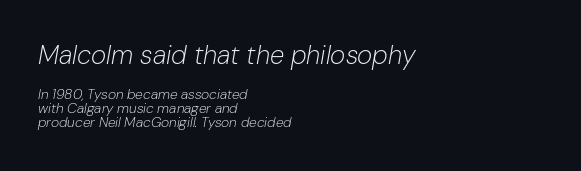
Q: Is the text bold? A: No.
Q: Is the text italic (slanted)? A: Yes, it leans right by about 10 degrees.
Q: Is the text underlined? A: No.
Q: How is the paragraph aligned? A: Left-aligned.
Q: Is the spacing between letters normal or unusually wide? A: Normal.
Q: Is the spacing between lines tight, normal or loose? A: Tight.
Q: Which block of text is set in a larger size, the first (top) or the second (bottom)? A: The first (top) one.
